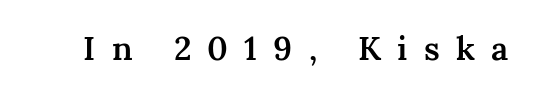
Do the letters lean? They stand straight. Loose tracking; the words dissolve into strings of separated letters. The text was rendered using a seriffed face with decorative stroke endings. Spacing verdict: proportional, widths tailored to each character. Moderately thickened strokes mark this as semibold type.
